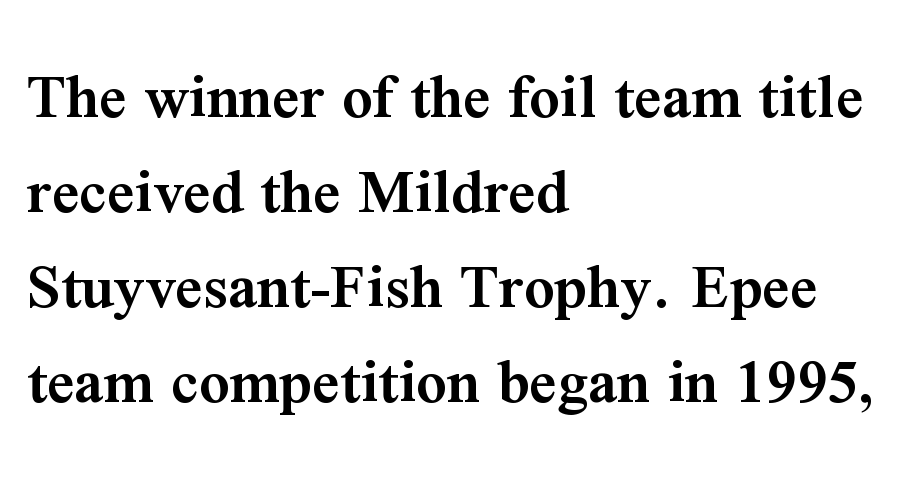
Visually the block forms a straight wall on the left and a jagged coastline on the right. The characters look somewhat weighty, a semibold short of true bold. This sample uses plain, unmodified letter spacing. Baseline-to-baseline distance is the conventional proportion of letter height.
